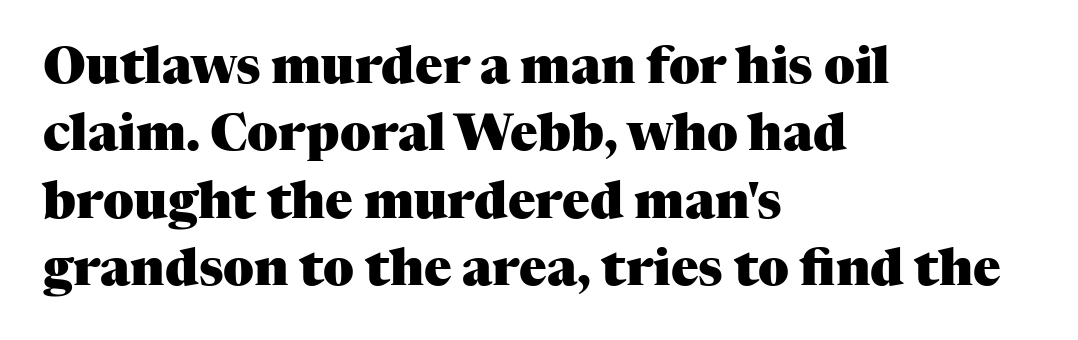
Rows of type keep a routine distance in the vertical direction. Standard letterfit; no display-style spreading of the glyphs. The foot of each line stays bare and open. Italic? Not at all — the glyphs are vertical.
